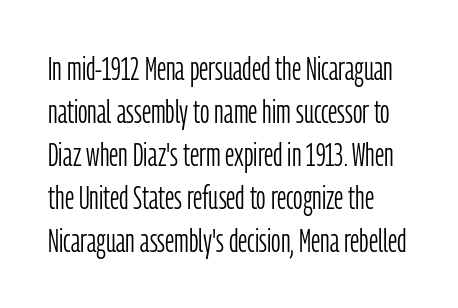
Q: Is the text bold? A: No.
Q: Is the text italic (slanted)? A: No, it is upright.
Q: Is the typeface a serif or a sans-serif typeface? A: Sans-serif.
Q: Is the text underlined? A: No.
Q: Is the spacing between letters normal or unusually wide? A: Normal.
Q: Is the spacing between lines tight, normal or loose? A: Normal.
Q: Width (condensed, normal, or wide)? A: Condensed.
Q: Stroke contrast? A: Low.
Q: x-height? A: Medium.
Q: Monospaced? A: No.
